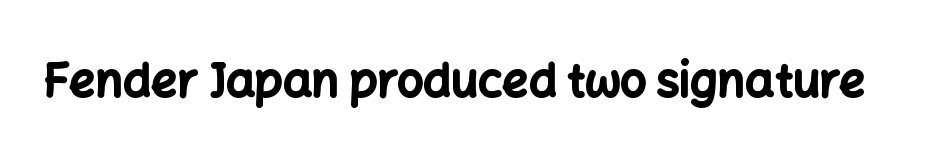
Q: Is the text bold? A: Yes.
Q: Is the text italic (slanted)? A: No, it is upright.
Q: Is the typeface a serif or a sans-serif typeface? A: Sans-serif.
Q: Is the text underlined? A: No.
Q: Is the spacing between letters normal or unusually wide? A: Normal.
Q: Width (condensed, normal, or wide)? A: Normal.
Q: Stroke contrast? A: Low.
Q: x-height? A: Medium.
Q: Monospaced? A: No.
